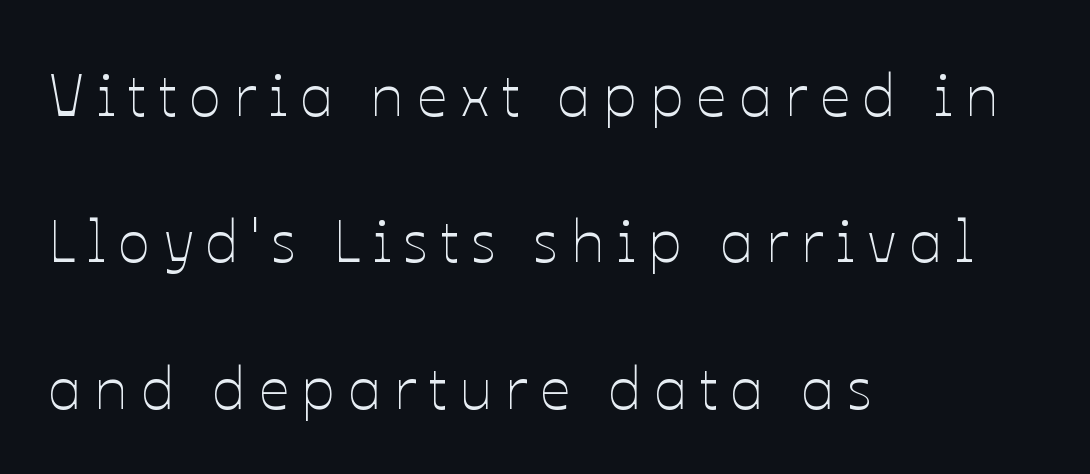
Words float on clear page, feet unadorned. Typeset ragged right — the left edge is the straight one. The lettering stays uniformly vertical, giving the passage a roman look. Someone cranked the tracking dial way up on this one. Is this a fixed-width face? No — the glyphs have proportional, varying widths. Heft: none added — not bold.
